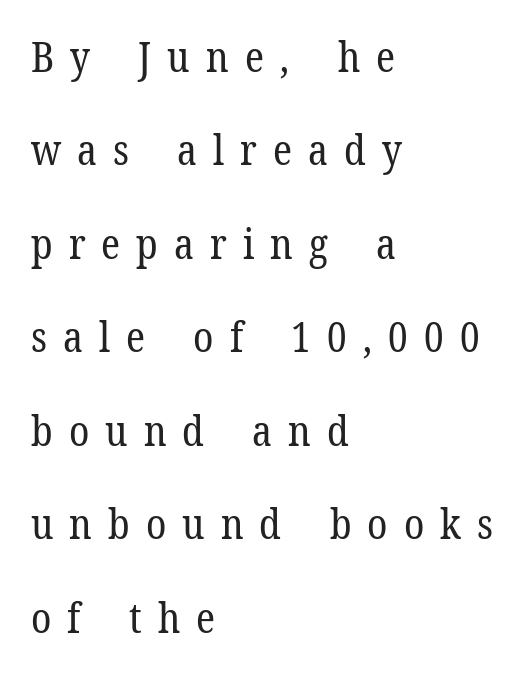
The words here are not underlined. Leading is clearly above the norm, producing a sparse column. The axis of the letterforms is exactly vertical. What stands out about the letter spacing? Its width — letters are far apart. Look at the bottom of the vertical strokes: they flare into serifs here. Visually the block forms a straight wall on the left and a jagged coastline on the right.
